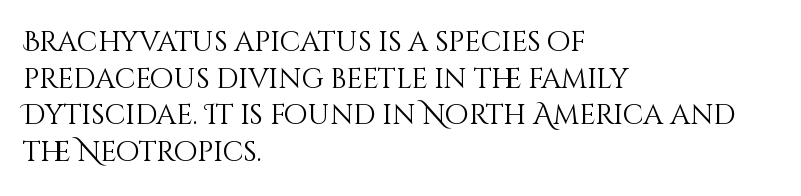
The image shows 28 px light type, upright; set left-aligned, normal line spacing (1.31x), normal letter spacing, not underlined; medium stroke contrast and a large x-height.
